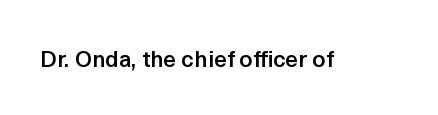
Q: Is the text bold? A: Semi-bold.
Q: Is the text italic (slanted)? A: No, it is upright.
Q: Is the text underlined? A: No.
Q: Is the spacing between letters normal or unusually wide? A: Normal.
